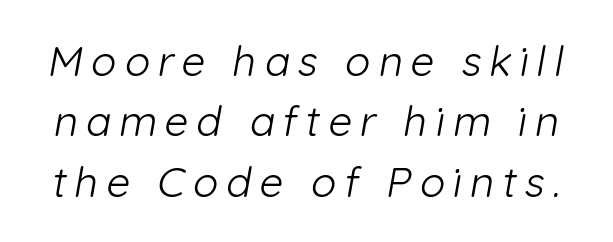
{"serif": "no", "bold": "no", "weight": "light", "width": "normal", "stroke_contrast": "low", "x_height": "medium", "monospaced": "no", "underline": "no", "line_spacing": "normal", "line_spacing_ratio": 1.44, "glyph_px": 42}
